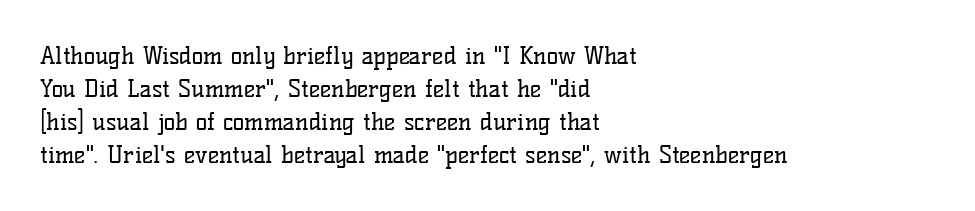
{"italic": "no", "bold": "no", "underline": "no", "align": "left", "line_spacing": "normal", "line_spacing_ratio": 1.38, "letter_spacing": "normal", "letter_spacing_em": 0.0, "glyph_px": 24}
